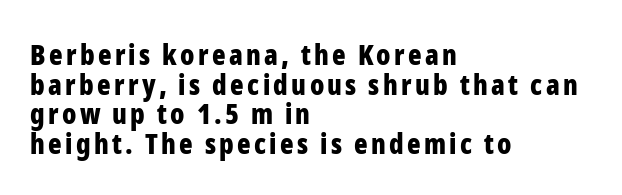
One glance says dense: line gaps are narrower than usual. Tall strokes in this sample are plumb rather than angled. Heft: maximum for text — a bold. The rag falls on the right side of this text block. Only glyphs here, with clear space below each row.
